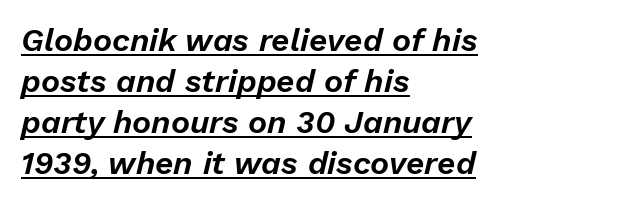
Q: Is the text italic (slanted)? A: Yes, it leans right by about 13 degrees.
Q: Is the text underlined? A: Yes.
Q: How is the paragraph aligned? A: Left-aligned.
Q: Is the spacing between letters normal or unusually wide? A: Normal.
Q: Is the spacing between lines tight, normal or loose? A: Normal.
Q: Width (condensed, normal, or wide)? A: Normal.
Q: Stroke contrast? A: Low.
Q: x-height? A: Medium.
Q: Monospaced? A: No.
